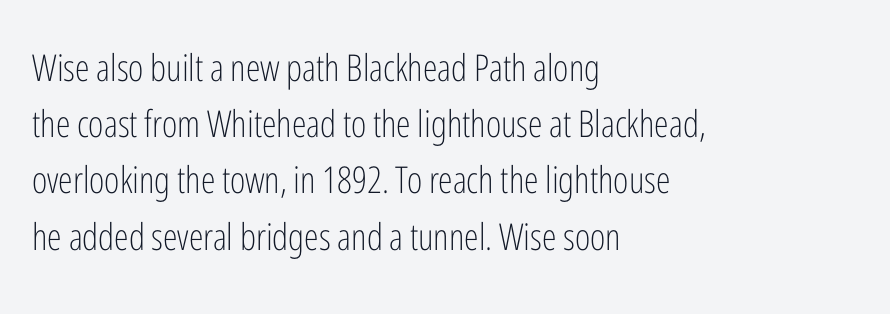
The image shows 37 px light, condensed sans-serif type, upright; set left-aligned, normal line spacing (1.52x), normal letter spacing, not underlined; low stroke contrast and a medium x-height.
